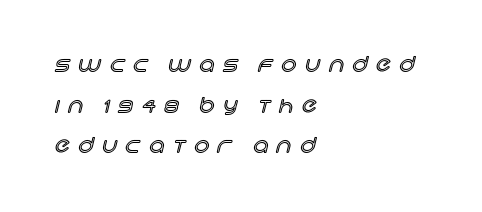
The type is letterspaced generously, with wide tracking. Is there much room between lines? Yes — plenty of vertical air separates them. Glance below the letters and you will spot only blank space. Line starts are locked; line ends wander.
